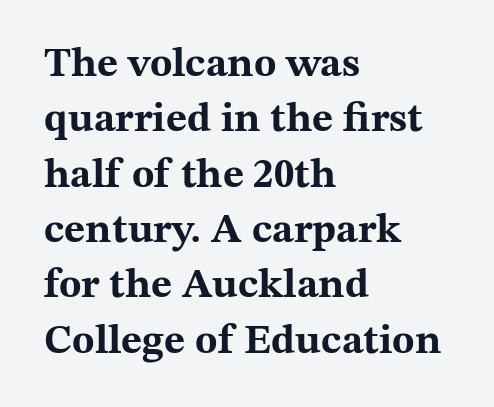
Q: Is the text bold? A: Yes.
Q: Is the text italic (slanted)? A: No, it is upright.
Q: Is the typeface a serif or a sans-serif typeface? A: Serif.
Q: Is the text underlined? A: No.
Q: How is the paragraph aligned? A: Left-aligned.
Q: Is the spacing between letters normal or unusually wide? A: Normal.
Q: Is the spacing between lines tight, normal or loose? A: Normal.
Q: Width (condensed, normal, or wide)? A: Wide.
Q: Stroke contrast? A: Medium.
Q: x-height? A: Medium.
Q: Monospaced? A: No.
